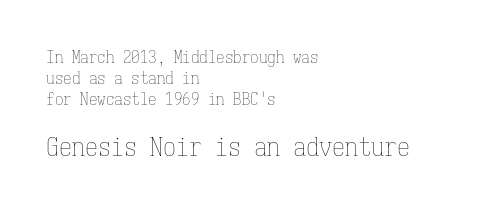
The image shows 26 px text type, upright; set left-aligned, line spacing 1.23x, normal letter spacing, not underlined; the second (bottom) block is 1.53x larger.
